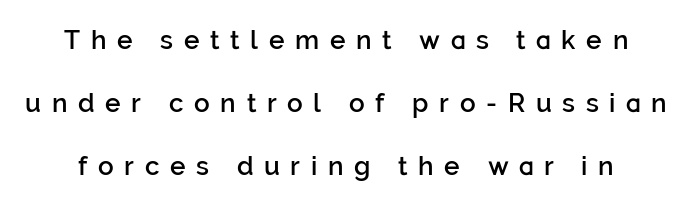
Q: Is the text bold? A: Semi-bold.
Q: Is the text italic (slanted)? A: No, it is upright.
Q: Is the text underlined? A: No.
Q: Is the spacing between letters normal or unusually wide? A: Unusually wide.
Q: Is the spacing between lines tight, normal or loose? A: Loose.
